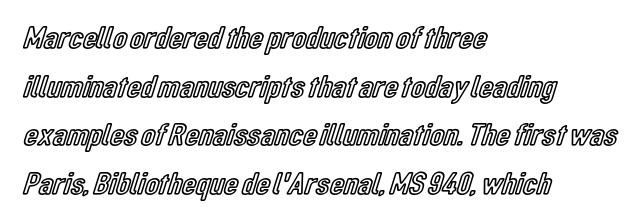
Successive baselines arrive at the customary interval. Varying glyph widths throughout — classic text-font behaviour. Does the copy run flush right? No — it runs flush left. The glyphs are unaccompanied by any horizontal stroke below them. The rendering keeps characters at their native spacing.
